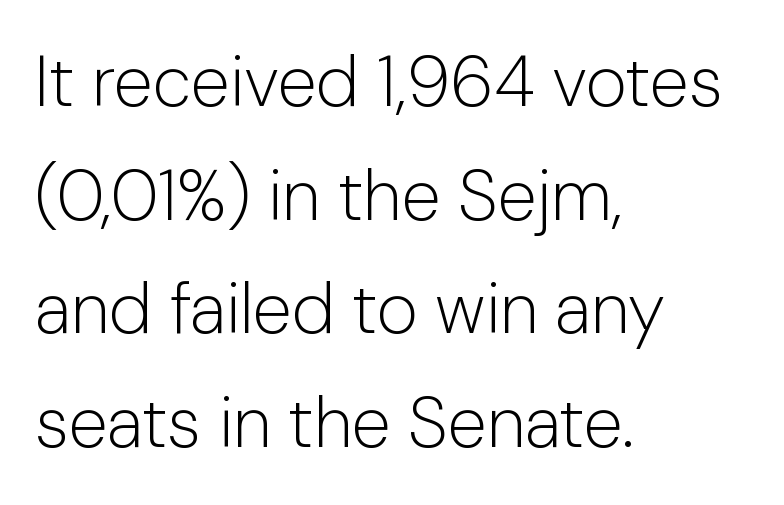
Q: Is the text bold? A: No.
Q: Is the text italic (slanted)? A: No, it is upright.
Q: Is the typeface a serif or a sans-serif typeface? A: Sans-serif.
Q: Is the text underlined? A: No.
Q: How is the paragraph aligned? A: Left-aligned.
Q: Is the spacing between letters normal or unusually wide? A: Normal.
Q: Is the spacing between lines tight, normal or loose? A: Normal.
Q: Width (condensed, normal, or wide)? A: Normal.
Q: Stroke contrast? A: Low.
Q: x-height? A: Medium.
Q: Monospaced? A: No.
